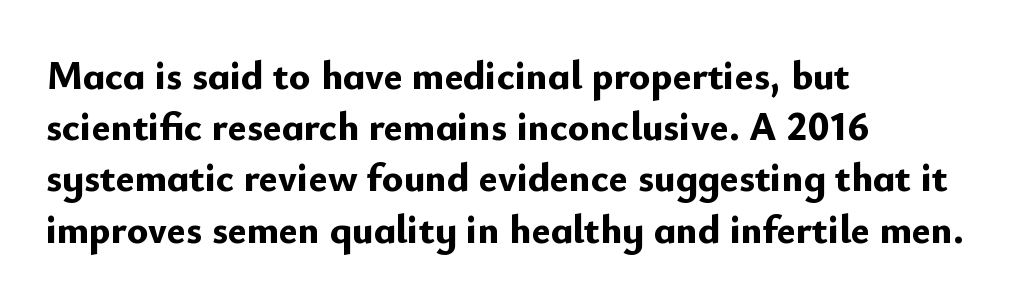
Q: Is the text bold? A: Yes.
Q: Is the text italic (slanted)? A: No, it is upright.
Q: Is the typeface a serif or a sans-serif typeface? A: Sans-serif.
Q: Is the text underlined? A: No.
Q: How is the paragraph aligned? A: Left-aligned.
Q: Is the spacing between letters normal or unusually wide? A: Normal.
Q: Is the spacing between lines tight, normal or loose? A: Normal.
Q: Width (condensed, normal, or wide)? A: Normal.
Q: Stroke contrast? A: Low.
Q: x-height? A: Small.
Q: Monospaced? A: No.
